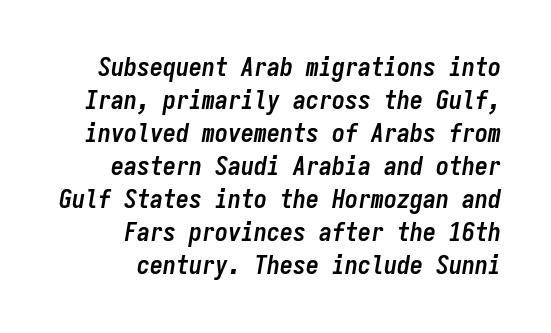
When letters slant like this, we call the style italic. Students, this is bold: see how much ink each stroke carries. Tracking here is standard; glyphs follow each other at the usual distance. This sample keeps an unexceptional amount of space between lines.
